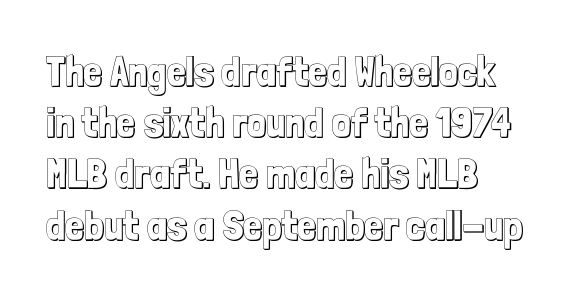
Does the lettering tilt? It doesn't — this is upright. Each word holds together tightly as a unit, with standard inter-letter gaps. The setting favours the left margin, as ordinary paragraphs usually do. Lines of text with bare space underneath. These lines are rendered in a variable-pitch font.
